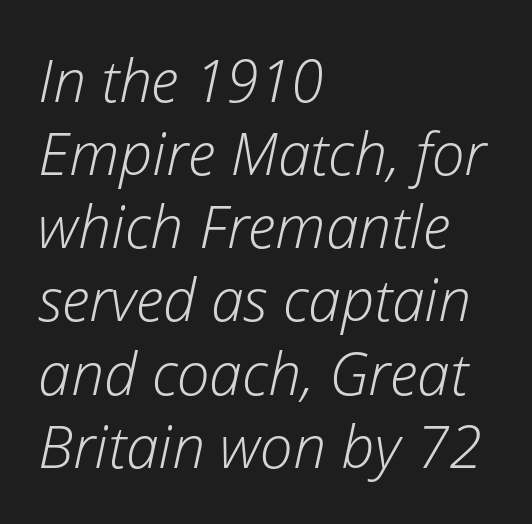
The image shows 59 px light type, italic (leaning right); set left-aligned, line spacing 1.24x, normal letter spacing, not underlined; low stroke contrast and a medium x-height.
